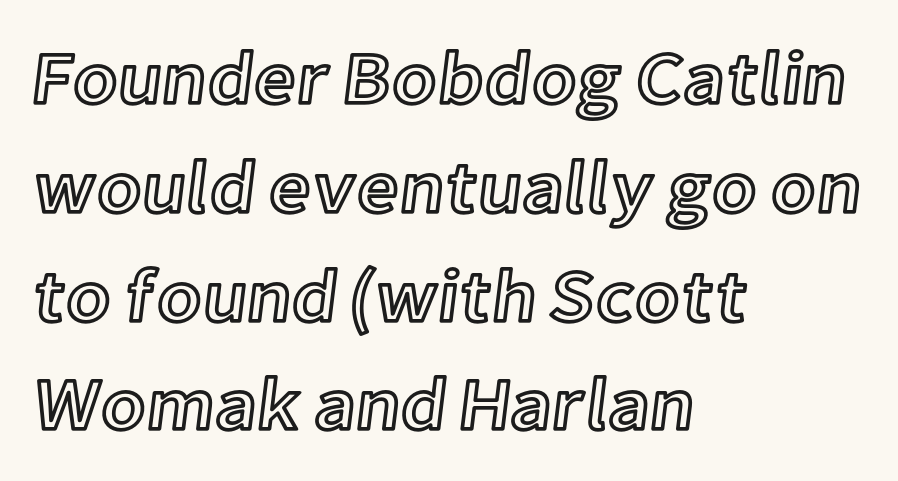
{"width": "normal", "x_height": "medium", "monospaced": "no", "underline": "no", "align": "left", "line_spacing": "normal", "line_spacing_ratio": 1.47, "letter_spacing": "normal", "letter_spacing_em": 0.0, "glyph_px": 74}
